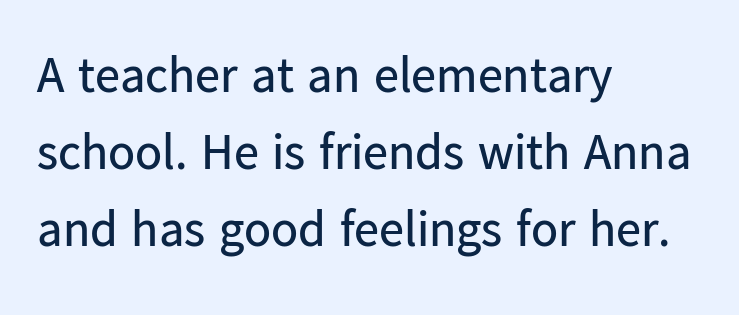
Think of a printed novel: that variable character pitch is what you see here. If you measured baseline to baseline, you'd find a middling distance. When letters stand straight like this, we call the style roman or upright. Teacher's note: observe the even left margin — that is flush-left alignment. A quiet, ordinary-to-light weight characterises the typeface.
